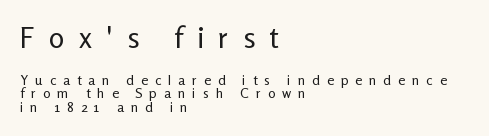
Q: Is the text bold? A: No.
Q: Is the text italic (slanted)? A: No, it is upright.
Q: Is the typeface a serif or a sans-serif typeface? A: Sans-serif.
Q: Is the text underlined? A: No.
Q: How is the paragraph aligned? A: Left-aligned.
Q: Is the spacing between letters normal or unusually wide? A: Unusually wide.
Q: Is the spacing between lines tight, normal or loose? A: Tight.
Q: Which block of text is set in a larger size, the first (top) or the second (bottom)? A: The first (top) one.
Q: Width (condensed, normal, or wide)? A: Normal.
Q: Stroke contrast? A: Low.
Q: x-height? A: Medium.
Q: Monospaced? A: No.
